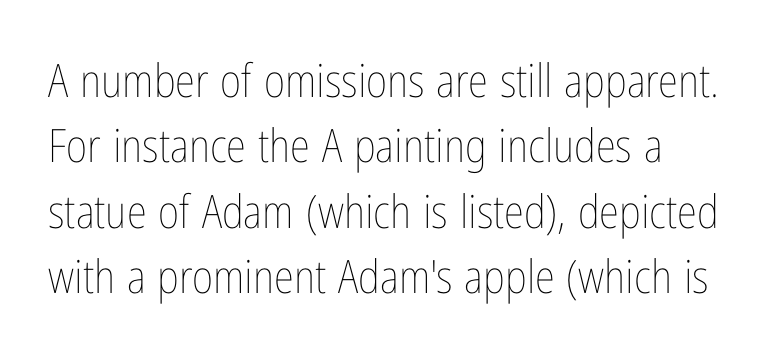
{"italic": "no", "bold": "no", "weight": "thin", "width": "condensed", "stroke_contrast": "low", "x_height": "medium", "monospaced": "no", "underline": "no", "line_spacing": "normal", "line_spacing_ratio": 1.42, "letter_spacing": "normal", "letter_spacing_em": 0.0, "glyph_px": 46}
